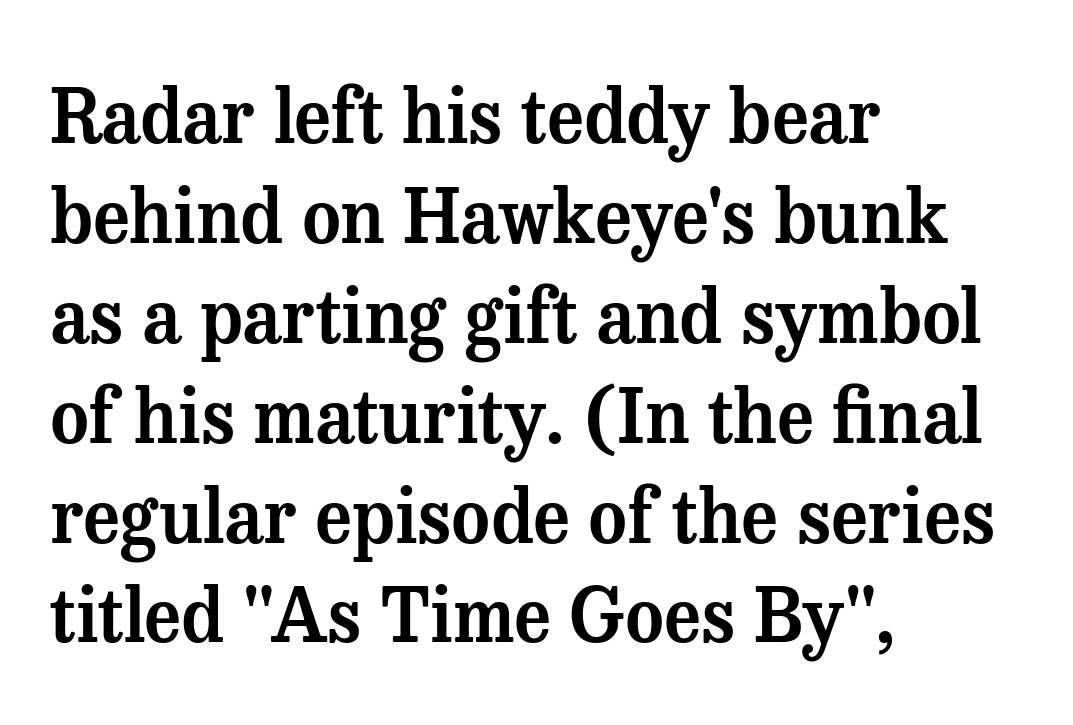
The image shows 74 px serif type, upright; set left-aligned, normal line spacing (1.35x), normal letter spacing, not underlined; medium stroke contrast and a medium x-height.
